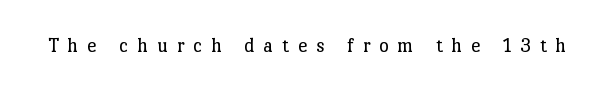
{"italic": "no", "bold": "no", "underline": "no", "letter_spacing": "wide", "letter_spacing_em": 0.42, "glyph_px": 21}
